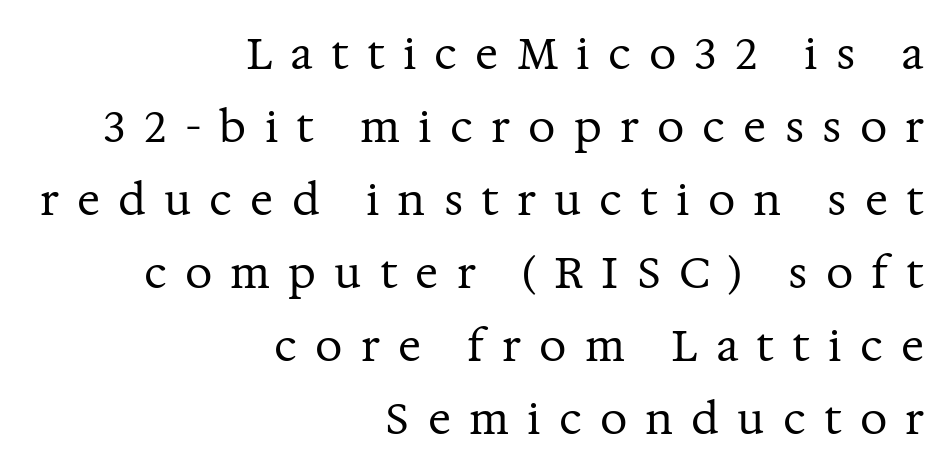
The image shows 43 px regular-weight serif type, upright; set right-aligned, normal line spacing (1.7x), unusually wide letter spacing (+0.42 em), not underlined; medium stroke contrast and a medium x-height.
